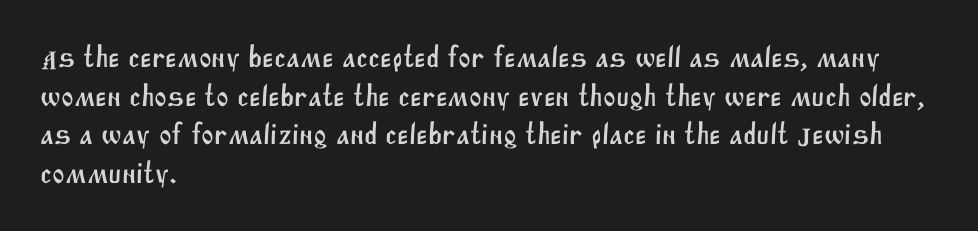
Anything drawn beneath the words? Only blank space. The face used here is proportionally spaced, like ordinary book or web type. The space between consecutive lines is moderate. The letterforms sit shoulder to shoulder at normal distance.
